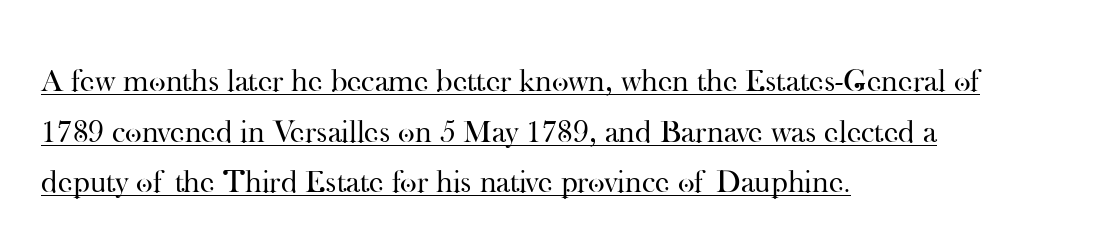
{"serif": "yes", "italic": "no", "bold": "no", "weight": "regular", "width": "normal", "stroke_contrast": "high", "x_height": "small", "monospaced": "no", "underline": "yes", "align": "left", "line_spacing": "normal", "line_spacing_ratio": 1.58, "letter_spacing": "normal", "letter_spacing_em": 0.0, "glyph_px": 32}
